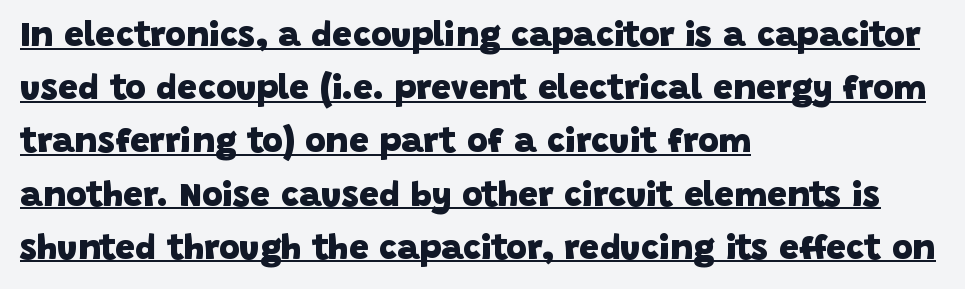
{"serif": "no", "bold": "yes", "weight": "heavy", "width": "normal", "stroke_contrast": "low", "x_height": "large", "monospaced": "no", "underline": "yes", "align": "left", "line_spacing": "normal", "line_spacing_ratio": 1.52, "letter_spacing": "normal", "letter_spacing_em": 0.0, "glyph_px": 35}
